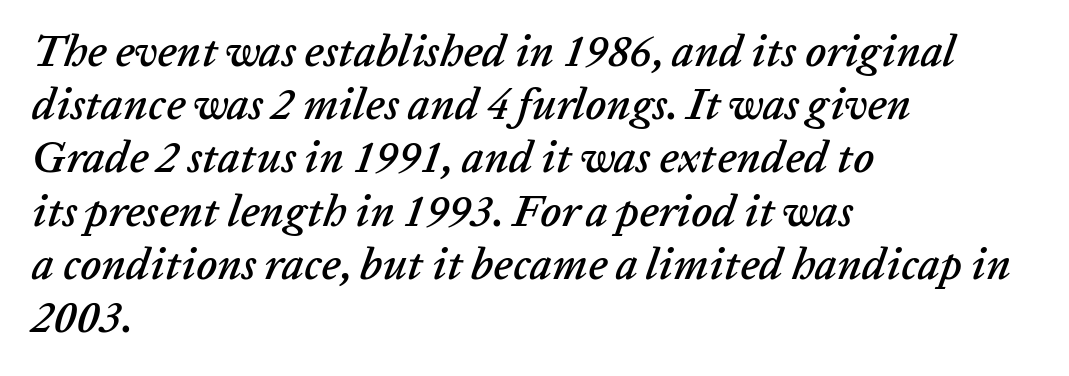
The image shows 44 px text type, italic (leaning right); set left-aligned, line spacing 1.21x, normal letter spacing, not underlined; low stroke contrast and a medium x-height.
